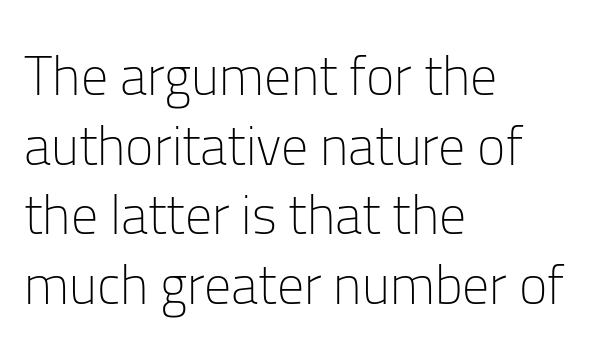
{"serif": "no", "italic": "no", "bold": "no", "weight": "light", "width": "normal", "stroke_contrast": "low", "x_height": "medium", "monospaced": "no", "underline": "no", "align": "left", "line_spacing": "normal", "line_spacing_ratio": 1.29, "letter_spacing": "normal", "letter_spacing_em": 0.0, "glyph_px": 54}
